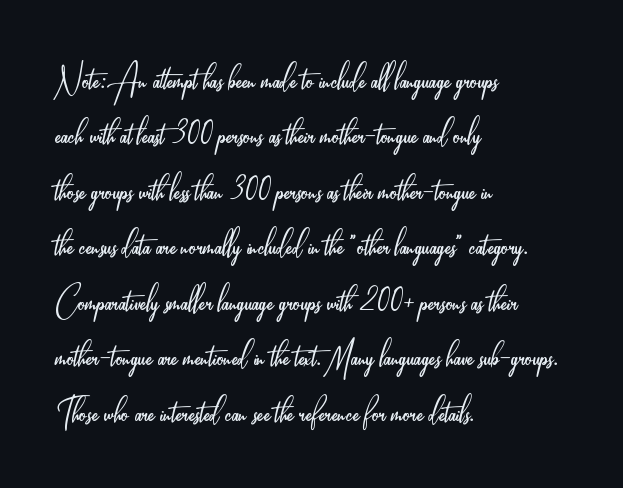
Proportional: the letters do not fall into vertical columns. I'd call this a sans setting — the letters go barefoot. Quick note: interline space is typical. Compared with typical body copy, the letter spacing here is the same.
